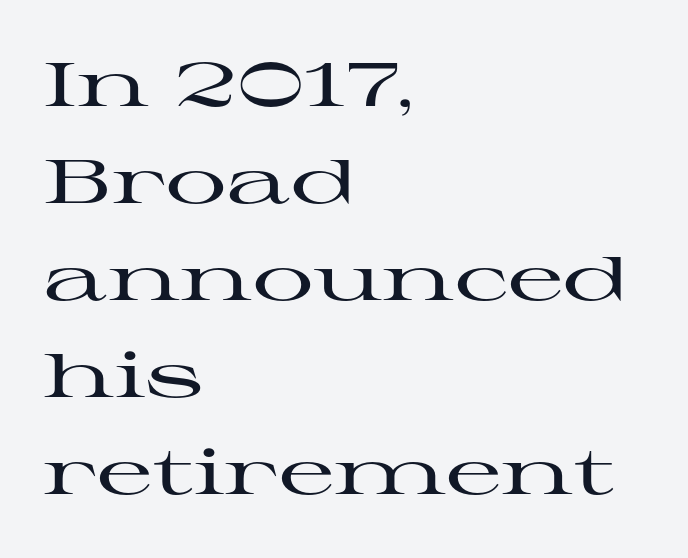
{"serif": "yes", "italic": "no", "width": "wide", "stroke_contrast": "high", "x_height": "medium", "monospaced": "no", "underline": "no", "align": "left", "line_spacing": "normal", "line_spacing_ratio": 1.59, "letter_spacing": "normal", "letter_spacing_em": 0.0, "glyph_px": 61}
